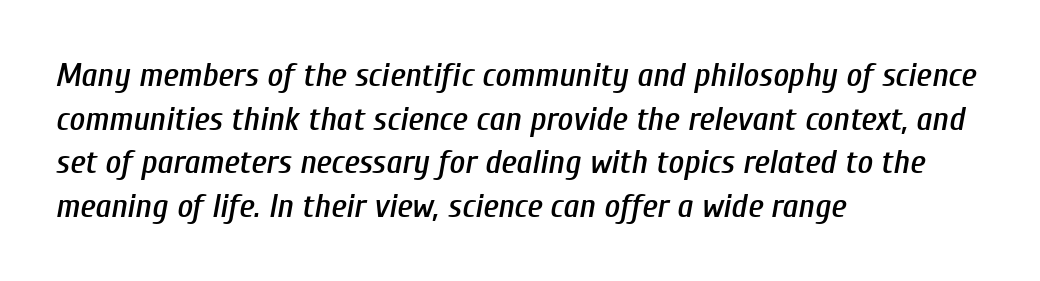
{"italic": "yes", "lean": "right", "slant_degrees": 10, "width": "condensed", "stroke_contrast": "low", "x_height": "medium", "monospaced": "no", "underline": "no", "align": "left", "line_spacing": "normal", "line_spacing_ratio": 1.28, "letter_spacing": "normal", "letter_spacing_em": 0.0, "glyph_px": 34}
